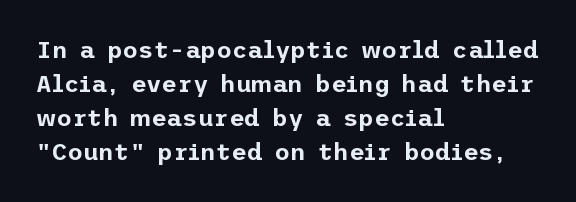
The image shows 24 px text type, upright; set left-aligned, normal line spacing (1.41x), normal letter spacing, not underlined.
